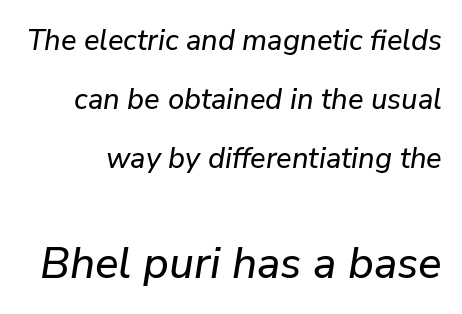
Quick note: italic. The gaps between neighbouring characters are ordinary and unremarkable. Each new line begins a long way beneath the previous one. Think of a printed novel: that variable character pitch is what you see here. Bare-footed words on every line.
